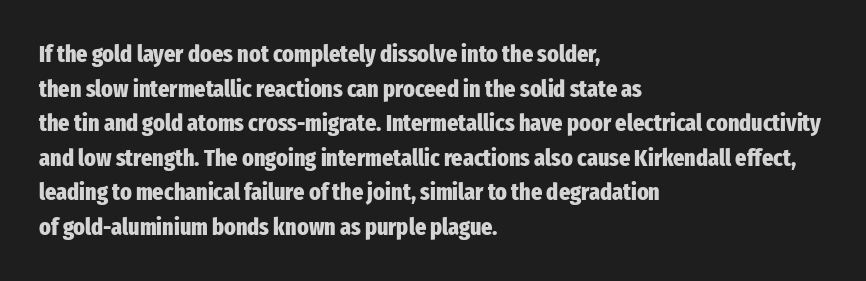
Q: Is the text bold? A: Yes.
Q: Is the text italic (slanted)? A: No, it is upright.
Q: Is the text underlined? A: No.
Q: How is the paragraph aligned? A: Left-aligned.
Q: Is the spacing between letters normal or unusually wide? A: Normal.
Q: Is the spacing between lines tight, normal or loose? A: Normal.
